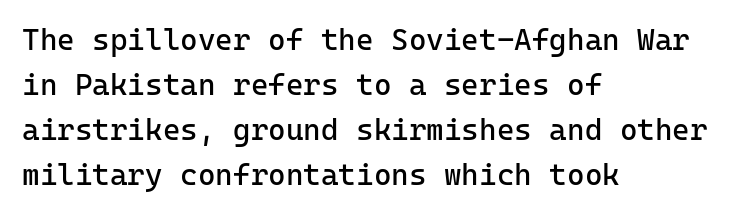
{"serif": "no", "italic": "no", "bold": "no", "weight": "regular", "width": "normal", "stroke_contrast": "low", "x_height": "medium", "monospaced": "yes", "underline": "no", "align": "left", "line_spacing": "normal", "line_spacing_ratio": 1.5, "letter_spacing": "normal", "letter_spacing_em": 0.0, "glyph_px": 30}
